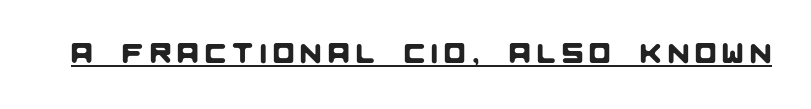
The image shows 28 px sans-serif type; set unusually wide letter spacing (+0.23 em), underlined; low stroke contrast and a large x-height.
